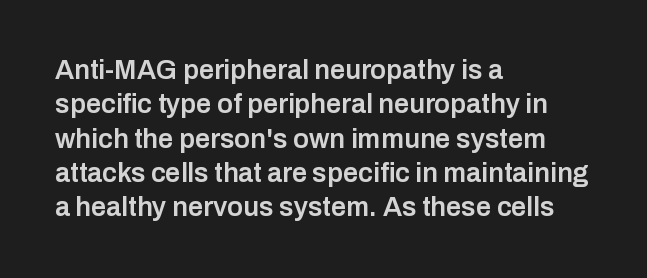
The image shows 27 px text type, upright; set left-aligned, normal line spacing (1.27x), normal letter spacing, not underlined.
